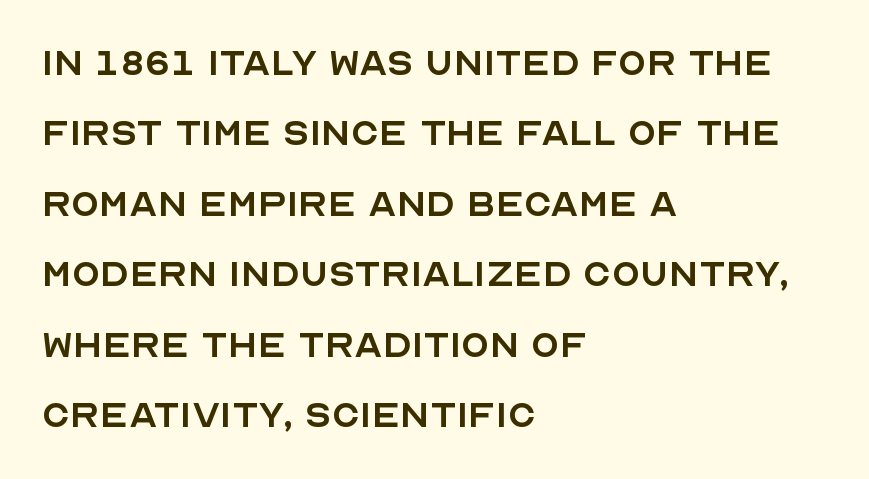
Each line starts at the same left margin while the right side varies. Here the designer chose a conventional face with non-uniform glyph widths. Weight class: somewhere from thin through regular. Leading matches the norm, producing a regular column. Posture: upright roman. The gaps between neighbouring characters are ordinary and unremarkable.
